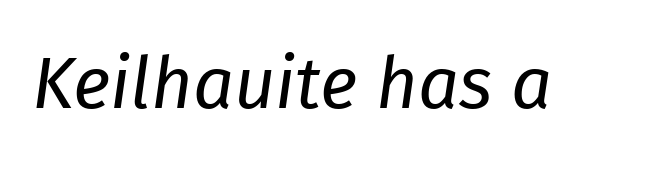
The image shows 72 px regular-weight type, italic (leaning right); set normal letter spacing, not underlined; low stroke contrast and a medium x-height.
